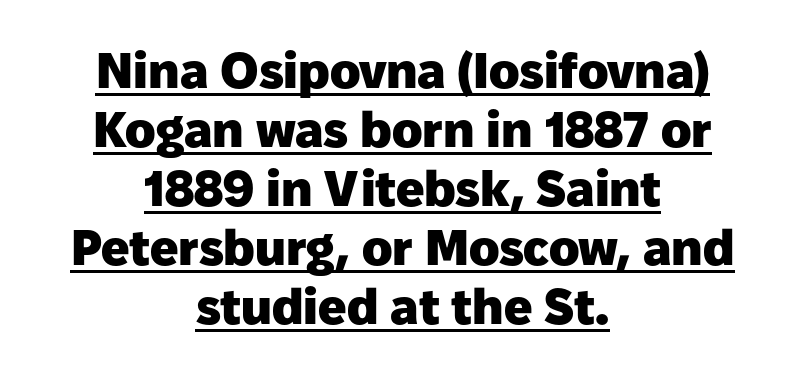
The image shows 50 px heavy sans-serif type, upright; set centered, line spacing 1.18x, normal letter spacing, underlined; low stroke contrast and a medium x-height.
